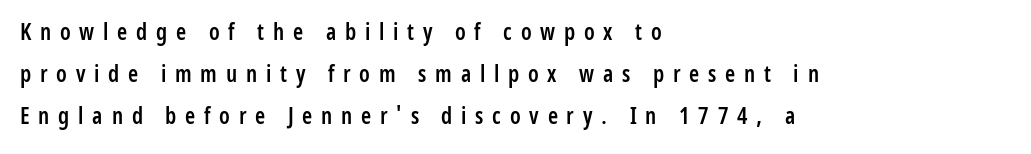
Q: Is the text bold? A: Semi-bold.
Q: Is the text italic (slanted)? A: No, it is upright.
Q: Is the text underlined? A: No.
Q: How is the paragraph aligned? A: Left-aligned.
Q: Is the spacing between letters normal or unusually wide? A: Unusually wide.
